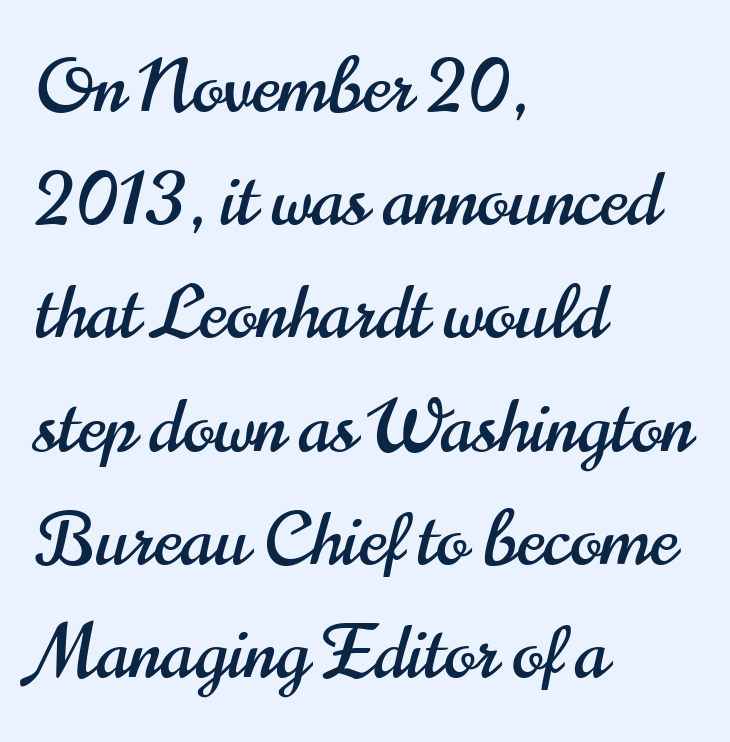
{"serif": "no", "width": "condensed", "stroke_contrast": "high", "x_height": "small", "monospaced": "no", "underline": "no", "align": "left", "line_spacing": "normal", "line_spacing_ratio": 1.53, "letter_spacing": "normal", "letter_spacing_em": 0.0, "glyph_px": 74}
